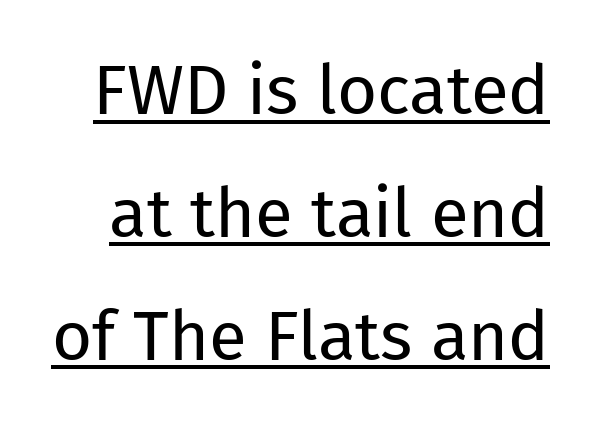
{"serif": "no", "italic": "no", "bold": "no", "weight": "regular", "width": "normal", "stroke_contrast": "low", "x_height": "medium", "monospaced": "no", "underline": "yes", "line_spacing_ratio": 1.78, "letter_spacing": "normal", "letter_spacing_em": 0.0, "glyph_px": 69}
